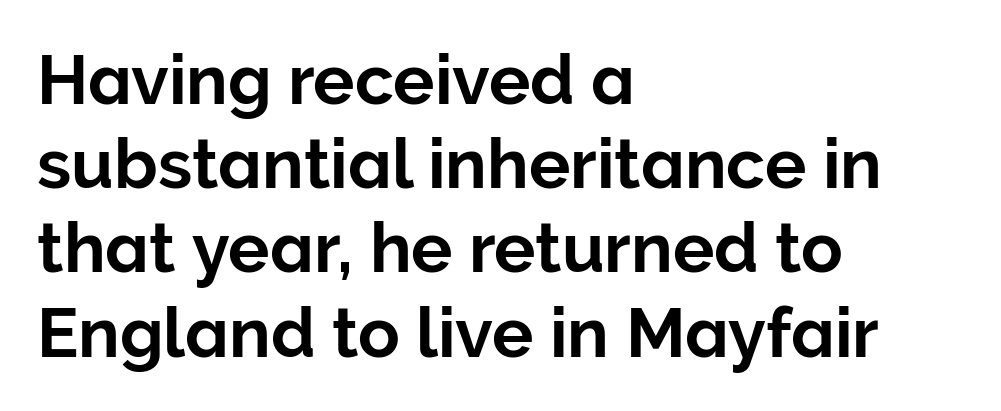
The image shows 69 px sans-serif type, upright; set left-aligned, line spacing 1.22x, normal letter spacing, not underlined; low stroke contrast and a medium x-height.
